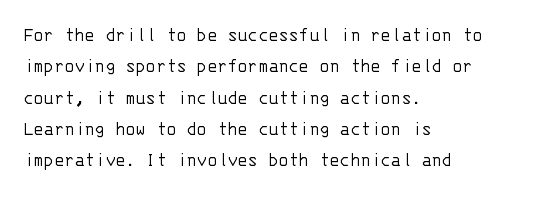
{"italic": "no", "bold": "no", "underline": "no", "align": "left", "line_spacing": "normal", "line_spacing_ratio": 1.49, "letter_spacing": "normal", "letter_spacing_em": 0.0, "glyph_px": 21}
